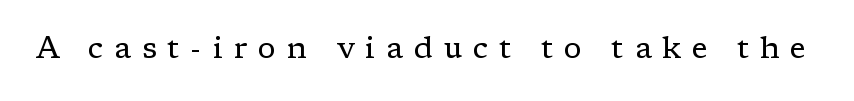
{"serif": "yes", "italic": "no", "bold": "no", "weight": "regular", "width": "normal", "stroke_contrast": "low", "x_height": "medium", "monospaced": "no", "underline": "no", "letter_spacing": "wide", "letter_spacing_em": 0.36, "glyph_px": 30}
